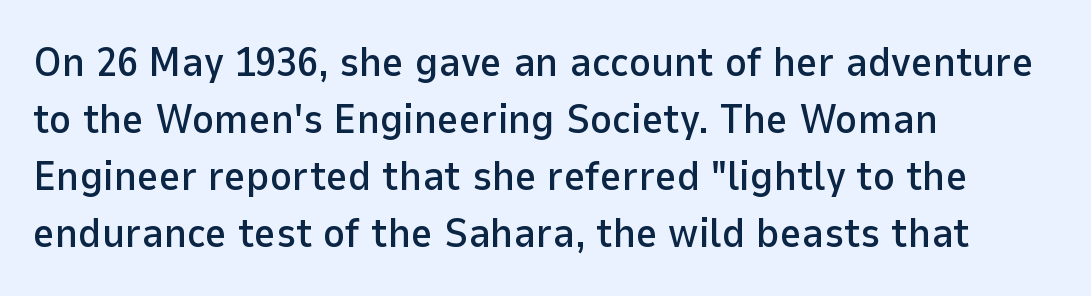
Compared with typical paragraphs, the rows here are spaced about the same. The letters carry no serifs — their stems end cleanly without finishing strokes. Spacing verdict: proportional, widths tailored to each character. The letters stand straight up with perfectly vertical stems. Letter spacing: default. The area under the type is left untouched.
